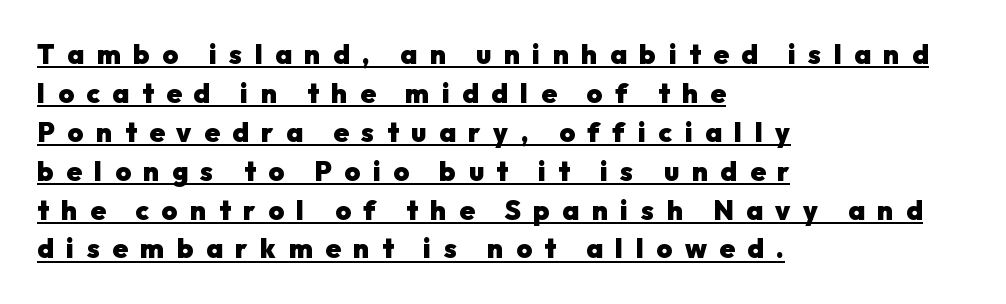
Q: Is the text bold? A: Yes.
Q: Is the text italic (slanted)? A: No, it is upright.
Q: Is the text underlined? A: Yes.
Q: How is the paragraph aligned? A: Left-aligned.
Q: Is the spacing between letters normal or unusually wide? A: Unusually wide.
Q: Is the spacing between lines tight, normal or loose? A: Normal.
